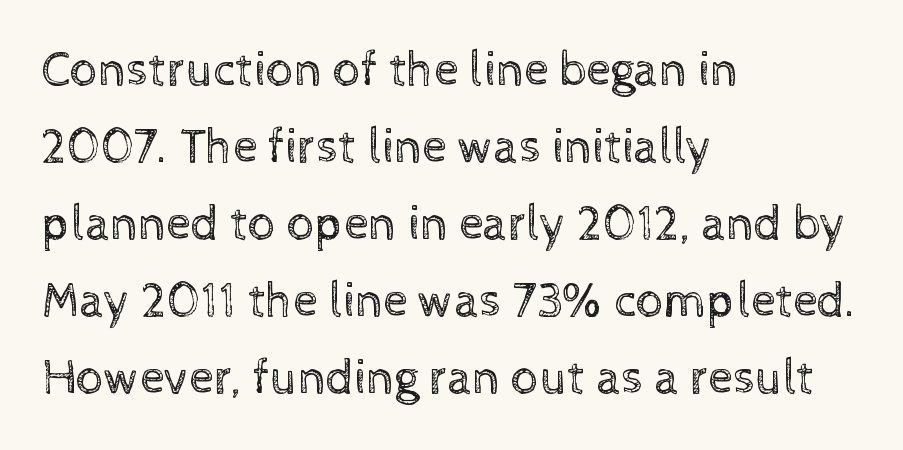
The image shows 49 px regular-weight type, upright; set left-aligned, normal line spacing (1.57x), normal letter spacing, not underlined; a medium x-height.
